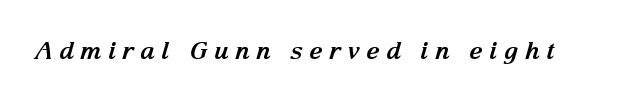
The image shows 24 px bold type, italic (leaning right); set unusually wide letter spacing (+0.26 em), not underlined.
